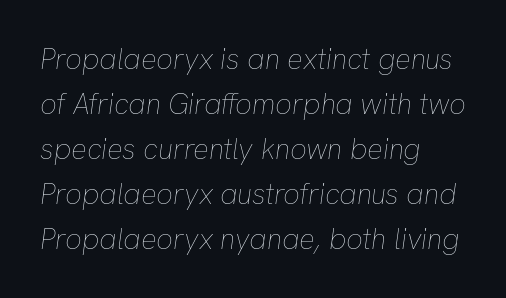
{"italic": "yes", "lean": "right", "slant_degrees": 8, "bold": "no", "weight": "thin", "width": "normal", "stroke_contrast": "low", "x_height": "medium", "monospaced": "no", "underline": "no", "align": "left", "line_spacing": "normal", "line_spacing_ratio": 1.55, "letter_spacing": "normal", "letter_spacing_em": 0.0, "glyph_px": 29}
